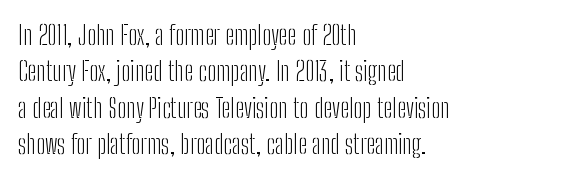
Upright lettering throughout. Reading down the column, the eye jumps a familiar distance to each next line. The typesetting does not lean heavy: it is not bold. Horizontal alignment here is leftward, the default for most running prose. The space directly below the letters is spotless. Glyph-to-glyph distance matches everyday printed text.
